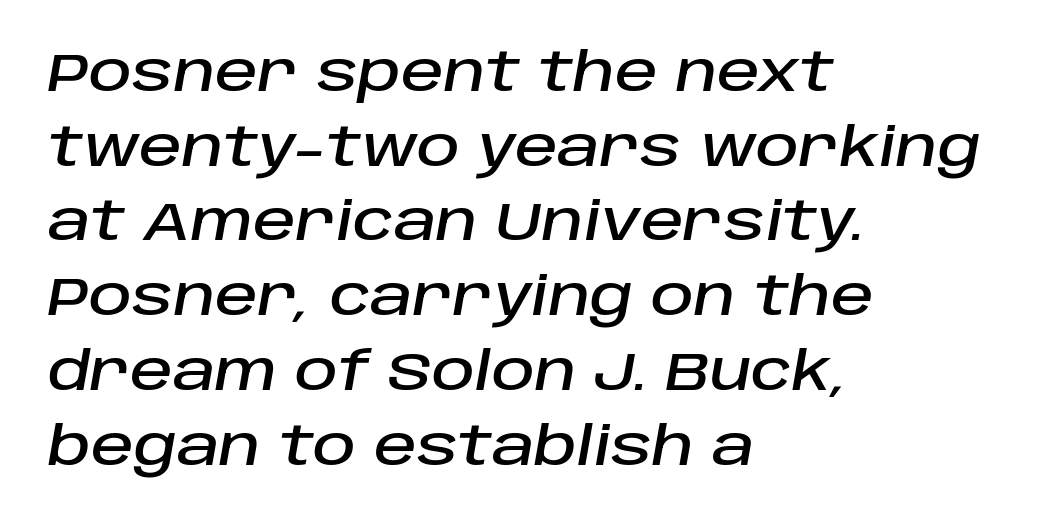
Q: Is the text italic (slanted)? A: Yes, it leans right by about 10 degrees.
Q: Is the text underlined? A: No.
Q: How is the paragraph aligned? A: Left-aligned.
Q: Is the spacing between letters normal or unusually wide? A: Normal.
Q: Is the spacing between lines tight, normal or loose? A: Normal.
Q: Width (condensed, normal, or wide)? A: Normal.
Q: Stroke contrast? A: Low.
Q: x-height? A: Large.
Q: Monospaced? A: No.
